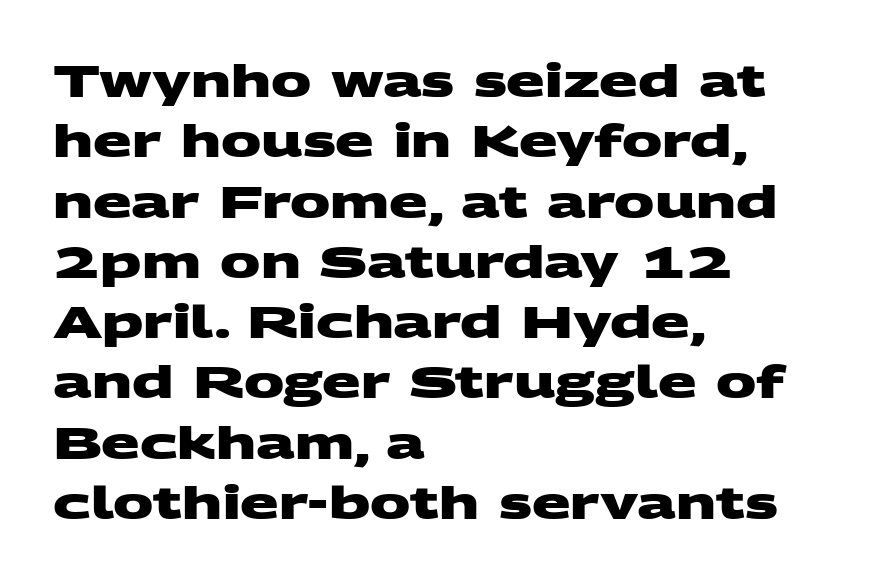
{"serif": "no", "bold": "yes", "weight": "heavy", "width": "wide", "stroke_contrast": "medium", "x_height": "large", "monospaced": "no", "underline": "no", "align": "left", "line_spacing": "normal", "line_spacing_ratio": 1.34, "letter_spacing": "normal", "letter_spacing_em": 0.0, "glyph_px": 45}
